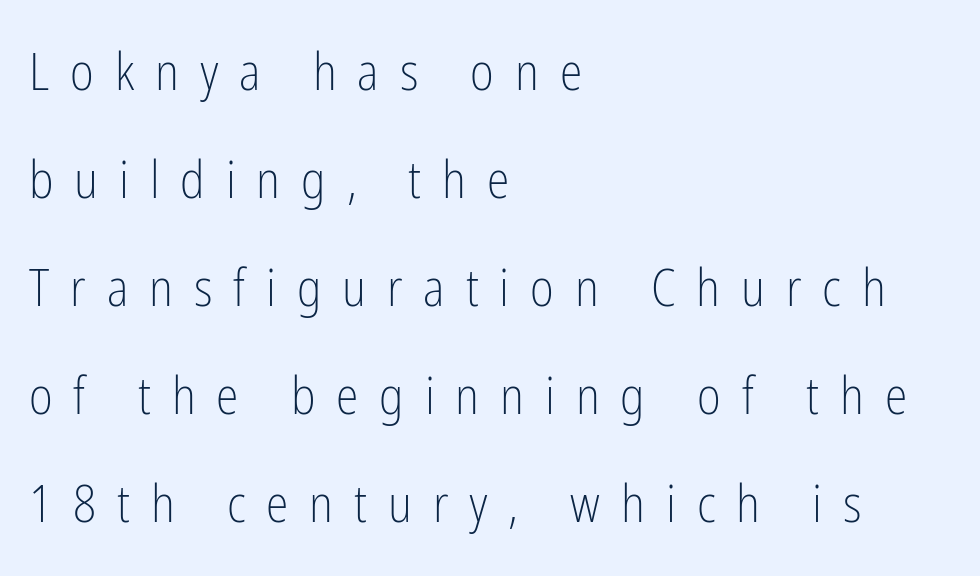
Q: Is the text bold? A: No.
Q: Is the text italic (slanted)? A: No, it is upright.
Q: Is the typeface a serif or a sans-serif typeface? A: Sans-serif.
Q: Is the text underlined? A: No.
Q: How is the paragraph aligned? A: Left-aligned.
Q: Is the spacing between letters normal or unusually wide? A: Unusually wide.
Q: Is the spacing between lines tight, normal or loose? A: Loose.
Q: Width (condensed, normal, or wide)? A: Condensed.
Q: Stroke contrast? A: Low.
Q: x-height? A: Medium.
Q: Monospaced? A: No.
